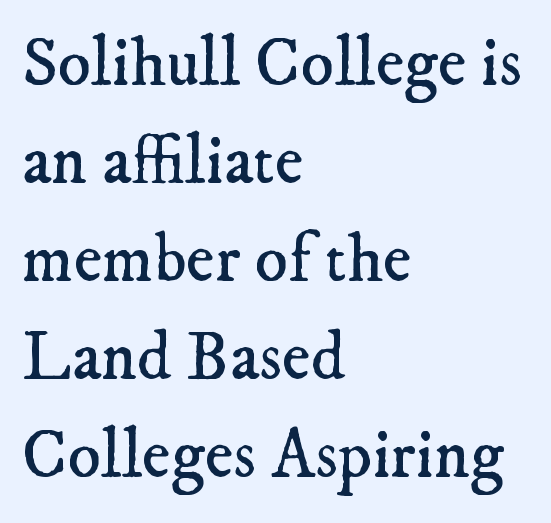
Q: Is the text bold? A: No.
Q: Is the typeface a serif or a sans-serif typeface? A: Serif.
Q: Is the text underlined? A: No.
Q: How is the paragraph aligned? A: Left-aligned.
Q: Is the spacing between letters normal or unusually wide? A: Normal.
Q: Is the spacing between lines tight, normal or loose? A: Normal.
Q: Width (condensed, normal, or wide)? A: Normal.
Q: Stroke contrast? A: Low.
Q: x-height? A: Small.
Q: Monospaced? A: No.
